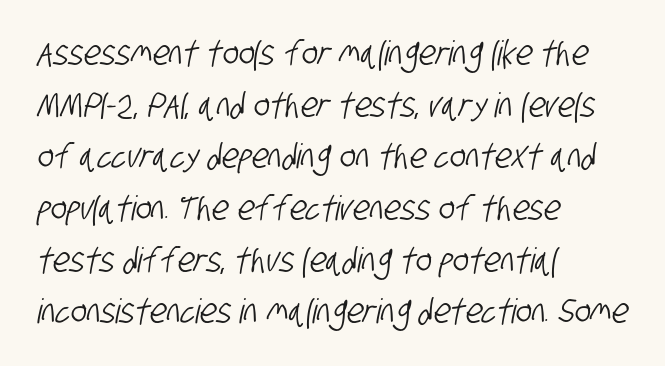
The image shows 34 px condensed sans-serif type; set left-aligned, normal line spacing (1.52x), normal letter spacing, not underlined; low stroke contrast and a large x-height.
